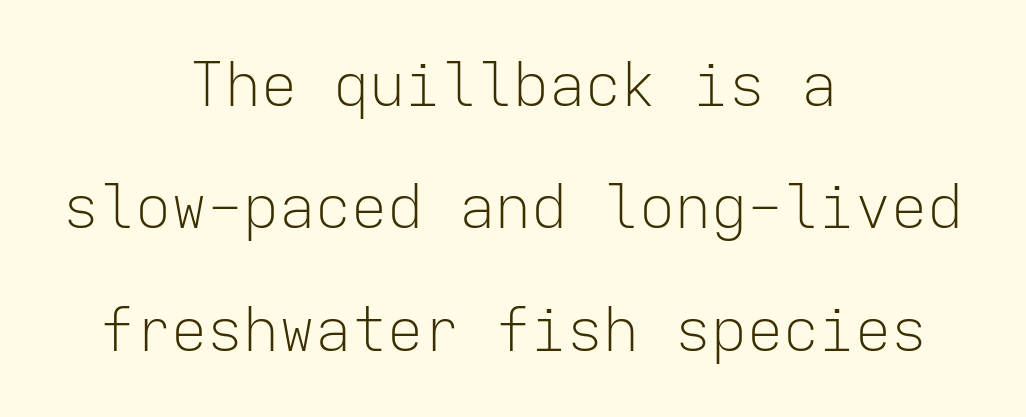
Q: Is the text bold? A: No.
Q: Is the text italic (slanted)? A: No, it is upright.
Q: Is the typeface a serif or a sans-serif typeface? A: Sans-serif.
Q: Is the text underlined? A: No.
Q: How is the paragraph aligned? A: Centered.
Q: Is the spacing between letters normal or unusually wide? A: Normal.
Q: Is the spacing between lines tight, normal or loose? A: Loose.
Q: Width (condensed, normal, or wide)? A: Normal.
Q: Stroke contrast? A: Low.
Q: x-height? A: Medium.
Q: Monospaced? A: Yes.
